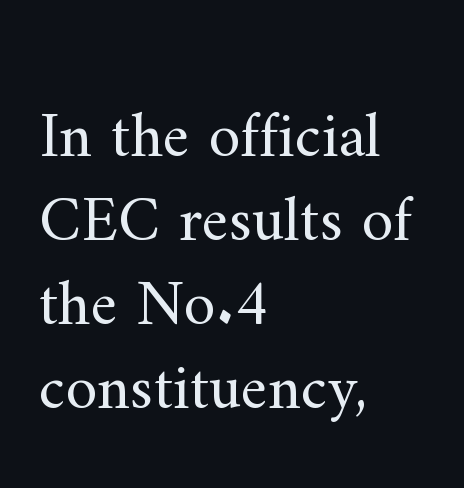
The image shows 64 px regular-weight serif type, upright; set left-aligned, normal line spacing (1.31x), normal letter spacing, not underlined; medium stroke contrast and a small x-height.
